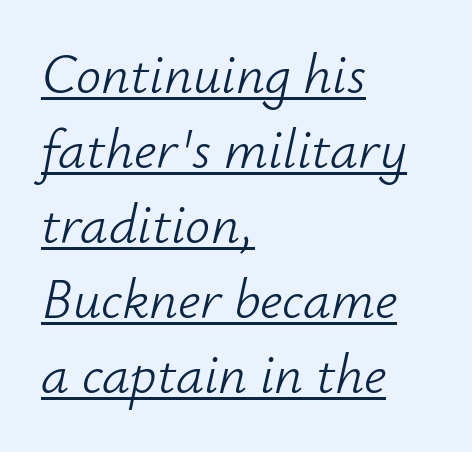
The image shows 56 px light type, italic (leaning right); set left-aligned, normal line spacing (1.34x), normal letter spacing, underlined; low stroke contrast and a small x-height.
